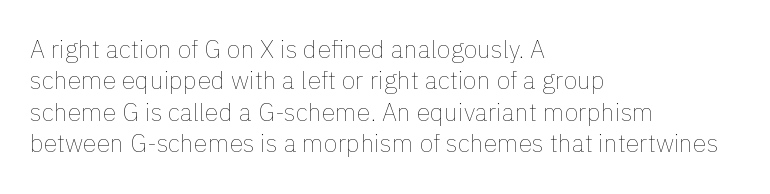
{"italic": "no", "bold": "no", "underline": "no", "align": "left", "line_spacing": "normal", "line_spacing_ratio": 1.26, "letter_spacing": "normal", "letter_spacing_em": 0.0, "glyph_px": 25}
